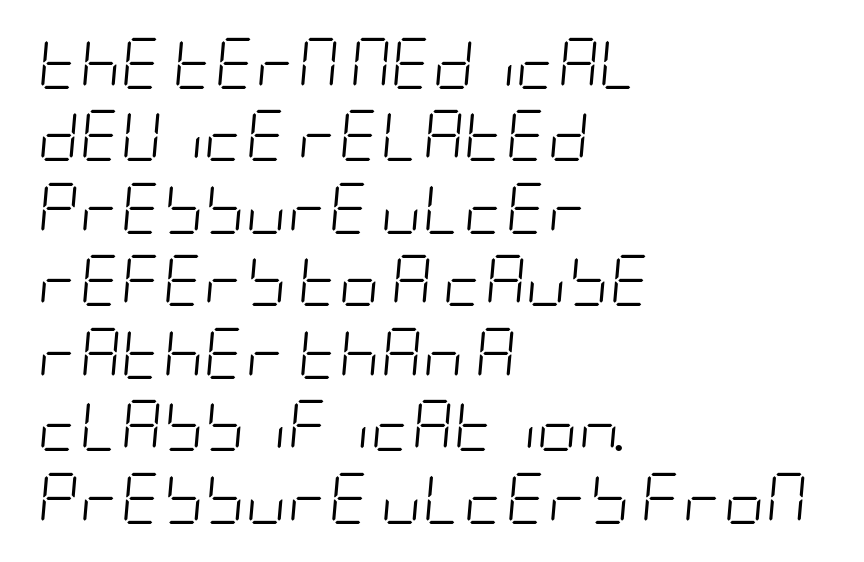
{"italic": "yes", "lean": "right", "slant_degrees": 5, "bold": "no", "weight": "light", "width": "condensed", "stroke_contrast": "low", "x_height": "large", "underline": "no", "align": "left", "line_spacing": "normal", "line_spacing_ratio": 1.42, "letter_spacing": "normal", "letter_spacing_em": 0.0, "glyph_px": 51}
